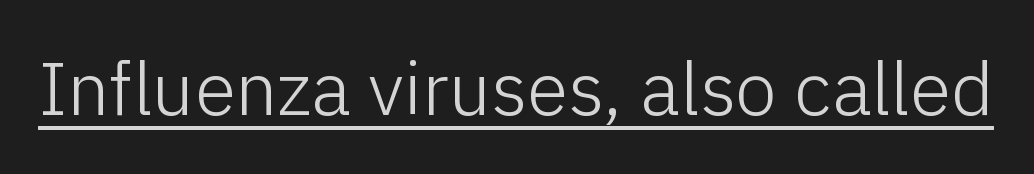
{"serif": "no", "italic": "no", "bold": "no", "weight": "light", "width": "normal", "stroke_contrast": "low", "x_height": "medium", "monospaced": "no", "underline": "yes", "letter_spacing": "normal", "letter_spacing_em": 0.0, "glyph_px": 75}
